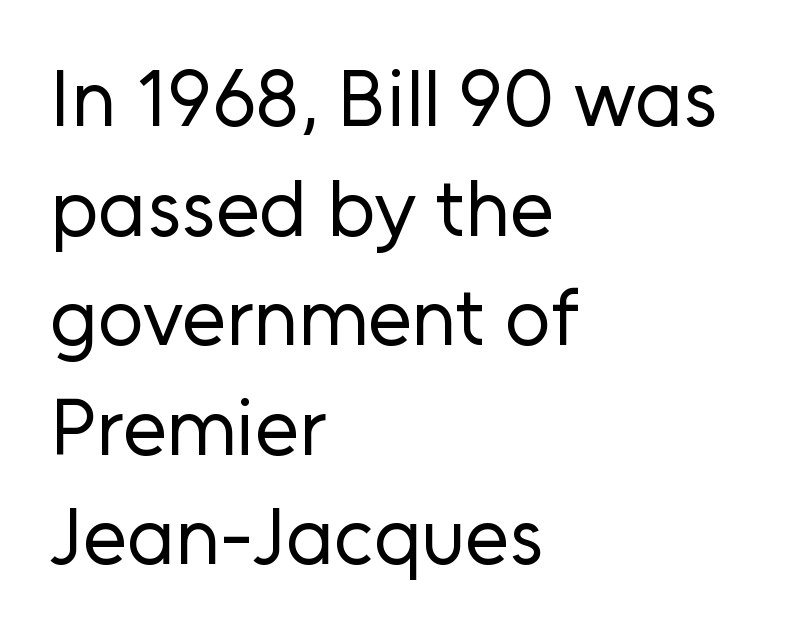
{"serif": "no", "italic": "no", "bold": "no", "weight": "regular", "width": "normal", "stroke_contrast": "low", "x_height": "medium", "monospaced": "no", "underline": "no", "align": "left", "line_spacing": "normal", "line_spacing_ratio": 1.37, "letter_spacing": "normal", "letter_spacing_em": 0.0, "glyph_px": 80}
